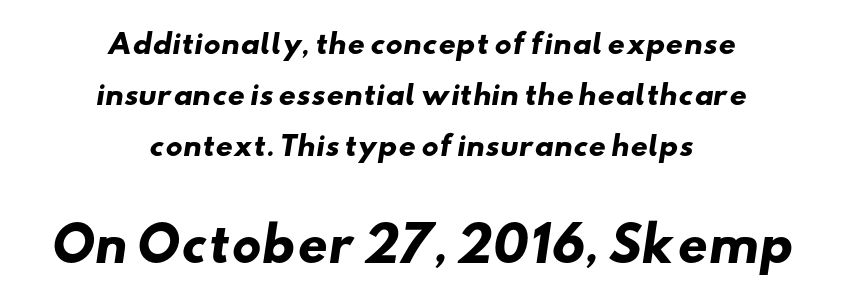
Grotesque or geometric, the face here clearly has no serifs. Do the characters align in a grid? No, the font is proportional. A full-strength bold gives these letters their thick strokes. Note: smaller setting up top, larger setting below.
